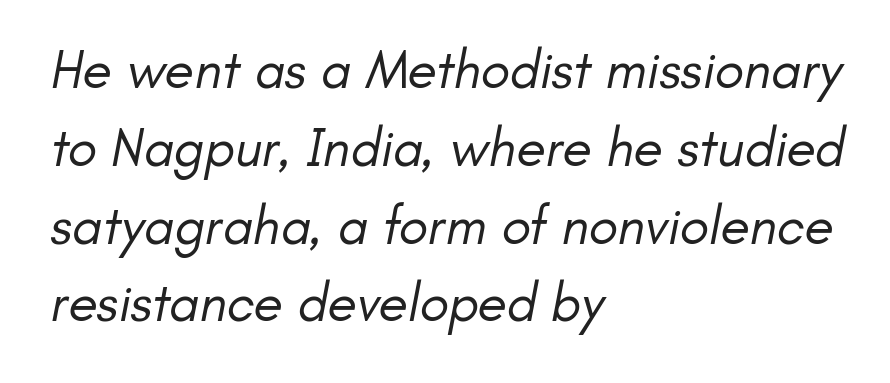
{"serif": "no", "bold": "no", "weight": "regular", "width": "normal", "stroke_contrast": "low", "x_height": "small", "monospaced": "no", "underline": "no", "align": "left", "line_spacing": "normal", "line_spacing_ratio": 1.44, "letter_spacing": "normal", "letter_spacing_em": 0.0, "glyph_px": 54}
